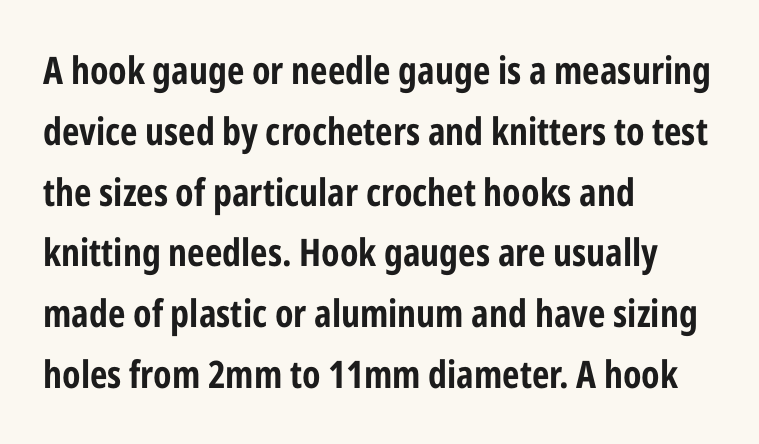
{"serif": "no", "italic": "no", "bold": "yes", "weight": "bold", "width": "condensed", "stroke_contrast": "low", "x_height": "medium", "monospaced": "no", "underline": "no", "align": "left", "line_spacing": "normal", "line_spacing_ratio": 1.6, "letter_spacing": "normal", "letter_spacing_em": 0.0, "glyph_px": 38}
